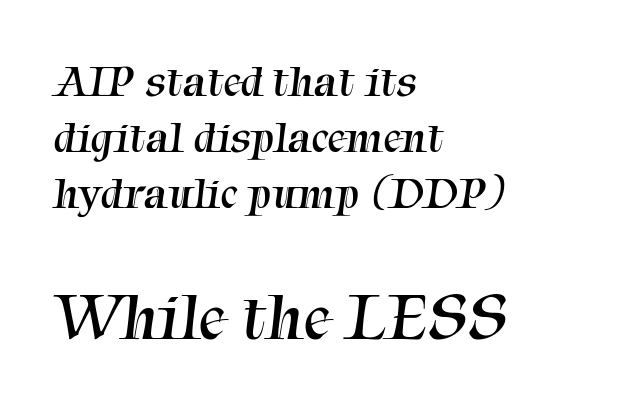
Q: Is the text bold? A: No.
Q: Is the typeface a serif or a sans-serif typeface? A: Serif.
Q: Is the text underlined? A: No.
Q: How is the paragraph aligned? A: Left-aligned.
Q: Is the spacing between letters normal or unusually wide? A: Normal.
Q: Is the spacing between lines tight, normal or loose? A: Normal.
Q: Which block of text is set in a larger size, the first (top) or the second (bottom)? A: The second (bottom) one.
Q: Width (condensed, normal, or wide)? A: Normal.
Q: Stroke contrast? A: Medium.
Q: x-height? A: Medium.
Q: Monospaced? A: No.
